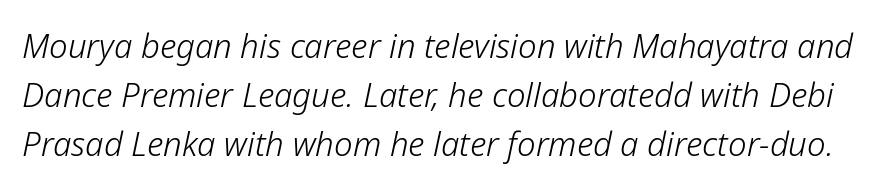
Q: Is the text bold? A: No.
Q: Is the text italic (slanted)? A: Yes, it leans right by about 12 degrees.
Q: Is the text underlined? A: No.
Q: Is the spacing between letters normal or unusually wide? A: Normal.
Q: Is the spacing between lines tight, normal or loose? A: Normal.
Q: Width (condensed, normal, or wide)? A: Normal.
Q: Stroke contrast? A: Low.
Q: x-height? A: Medium.
Q: Monospaced? A: No.
